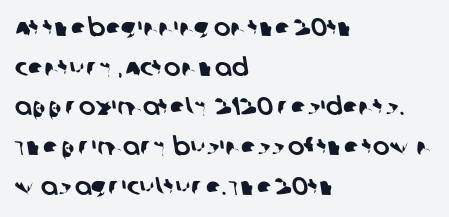
The lines in this sample share a left origin and differ only in where they stop. Honestly, the letter spacing is just normal — you wouldn't notice it. The line-height multiplier appears to be the usual default. Check under the words: just untouched page.
